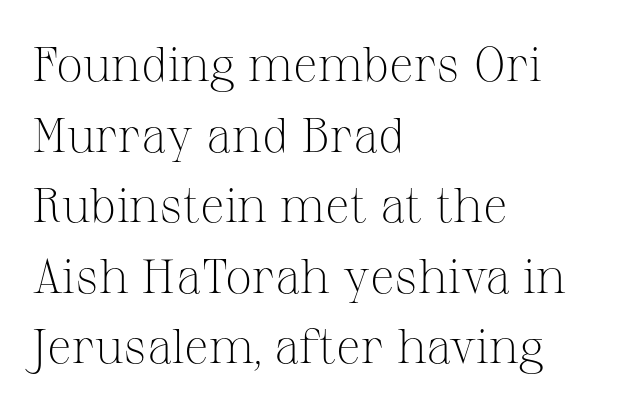
{"serif": "yes", "italic": "no", "bold": "no", "weight": "light", "width": "normal", "stroke_contrast": "medium", "x_height": "medium", "monospaced": "no", "underline": "no", "align": "left", "line_spacing": "normal", "line_spacing_ratio": 1.47, "letter_spacing": "normal", "letter_spacing_em": 0.0, "glyph_px": 48}
